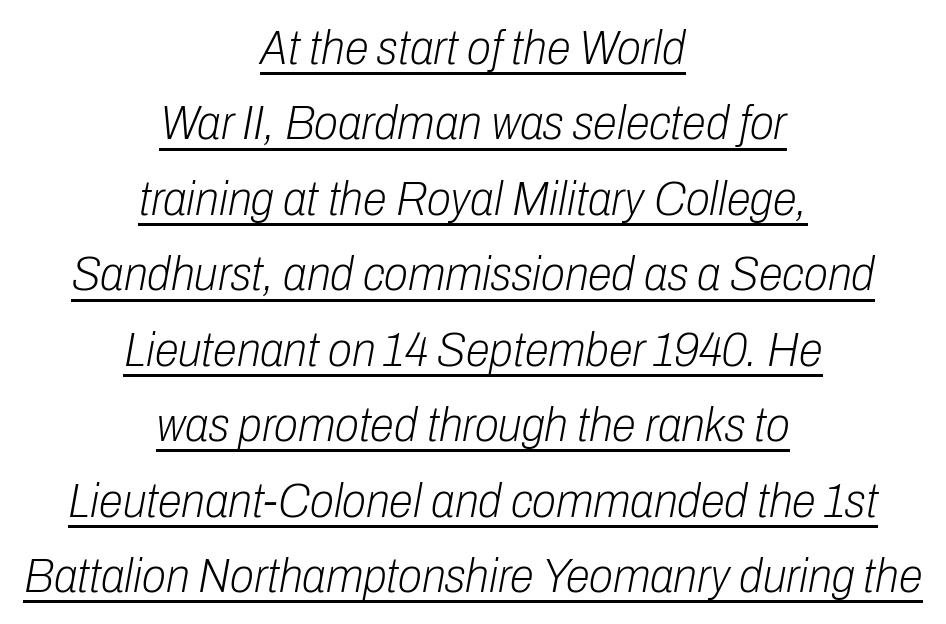
Compared with a flush-left layout, this one balances lines on the center instead. In terms of leading, this rendering sits right in the middle. Somebody hit Ctrl+U on this one — the words are underlined. On a weight scale, this lands at 450 or below. The face used here is rendered with its standard letterfit. Compared with ordinary roman type, these characters are visibly tilted.
